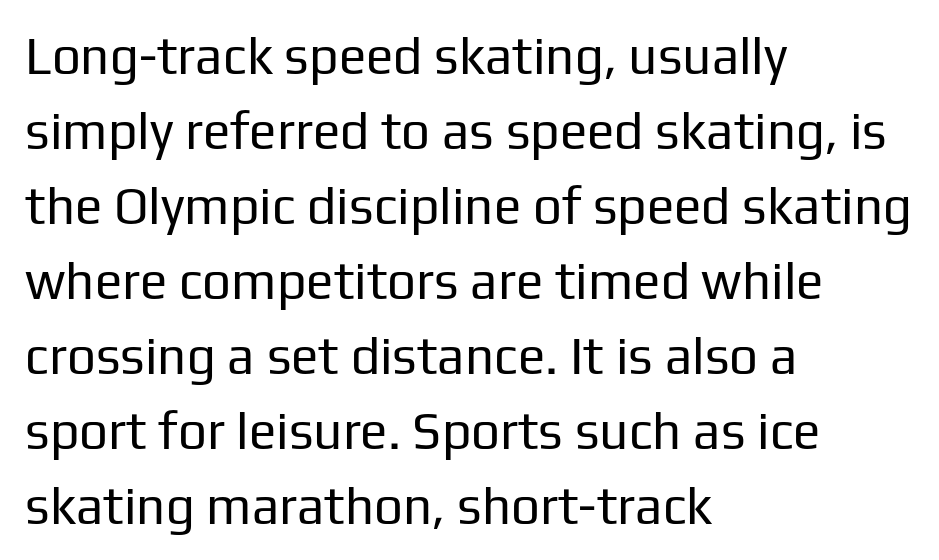
Q: Is the text bold? A: No.
Q: Is the text italic (slanted)? A: No, it is upright.
Q: Is the typeface a serif or a sans-serif typeface? A: Sans-serif.
Q: Is the text underlined? A: No.
Q: How is the paragraph aligned? A: Left-aligned.
Q: Is the spacing between letters normal or unusually wide? A: Normal.
Q: Is the spacing between lines tight, normal or loose? A: Normal.
Q: Width (condensed, normal, or wide)? A: Normal.
Q: Stroke contrast? A: Low.
Q: x-height? A: Medium.
Q: Monospaced? A: No.
